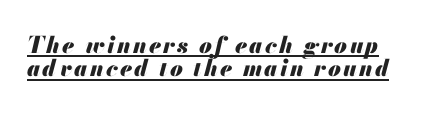
Q: Is the text bold? A: Yes.
Q: Is the text italic (slanted)? A: Yes, it leans right by about 13 degrees.
Q: Is the text underlined? A: Yes.
Q: Is the spacing between lines tight, normal or loose? A: Tight.
